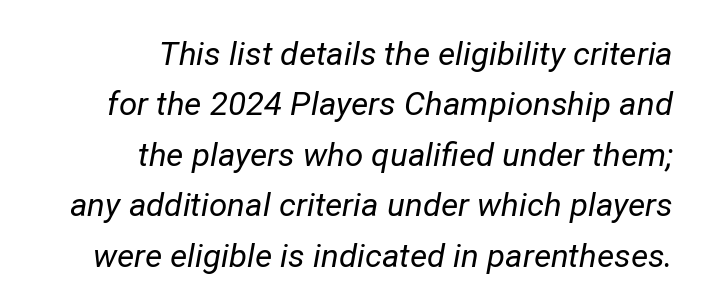
Which margin do the lines hug? The right one — the left edge is uneven. A typesetter would mark this as italic. Is the type heavy? It reads as light-to-regular instead. Unmarked baselines from the first word to the last. What's the leading like? Ordinary, nothing unusual. The rendering keeps characters at their native spacing.
